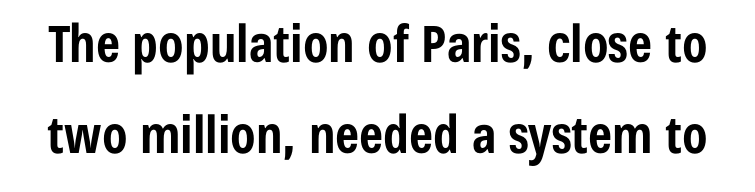
The image shows 51 px bold, condensed sans-serif type, upright; set line spacing 1.79x, normal letter spacing, not underlined; low stroke contrast and a medium x-height.
